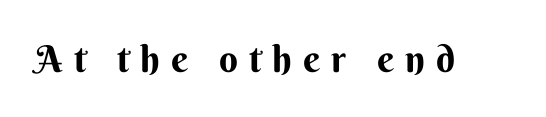
{"serif": "no", "italic": "no", "width": "normal", "stroke_contrast": "medium", "x_height": "small", "monospaced": "no", "underline": "no", "letter_spacing": "wide", "letter_spacing_em": 0.3, "glyph_px": 37}
